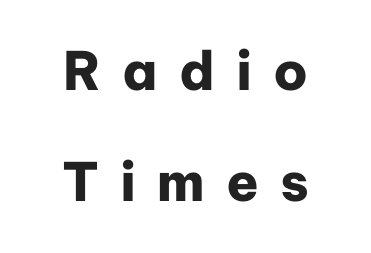
The image shows 53 px heavy sans-serif type, upright; set centered, loose line spacing (2.09x), unusually wide letter spacing (+0.4 em), not underlined; low stroke contrast and a medium x-height.
